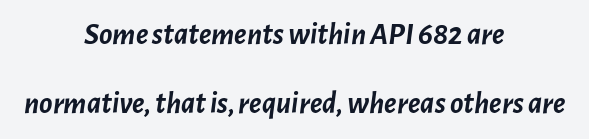
Beneath every word, the page is bare. This sample has the flowing, uneven cadence of proportional lettering. Stroke thickness is high; the sample reads as a true bold. Honestly, the rows look like they've been pulled way apart. These lines were composed using italics. Look at the tracking — it's just the regular setting, nothing added.
